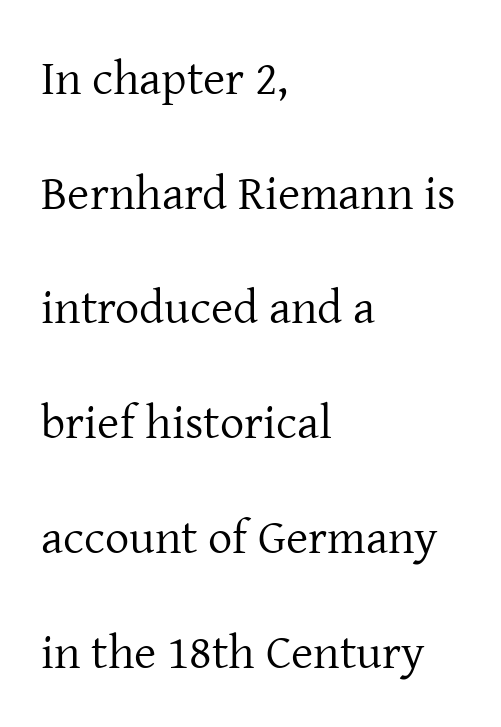
Reading down the block, your eye returns to a fixed left position each line. Here the designer chose a conventional face with non-uniform glyph widths. No letter is thick-stroked: the sample isn't bold. You could call the tracking neutral — neither tight nor loose. The space directly below the letters is spotless. Italic? Not at all — the glyphs are vertical.
